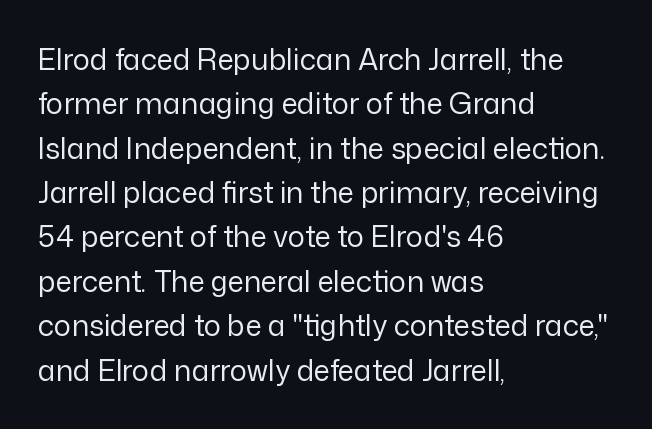
Q: Is the text bold? A: No.
Q: Is the text italic (slanted)? A: No, it is upright.
Q: Is the typeface a serif or a sans-serif typeface? A: Sans-serif.
Q: Is the text underlined? A: No.
Q: How is the paragraph aligned? A: Left-aligned.
Q: Is the spacing between letters normal or unusually wide? A: Normal.
Q: Is the spacing between lines tight, normal or loose? A: Normal.
Q: Width (condensed, normal, or wide)? A: Normal.
Q: Stroke contrast? A: Low.
Q: x-height? A: Medium.
Q: Monospaced? A: No.
